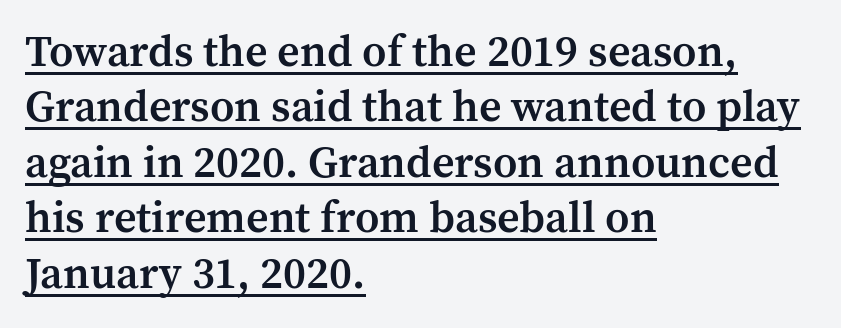
The image shows 44 px semibold serif type, upright; set left-aligned, normal line spacing (1.26x), normal letter spacing, underlined; medium stroke contrast and a medium x-height.
